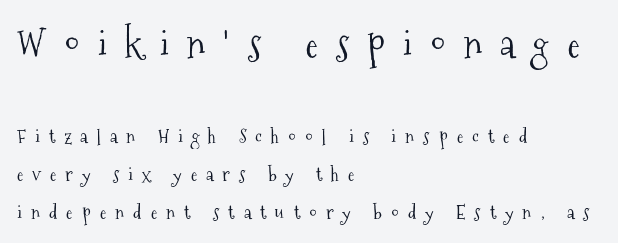
The image shows 38 px light, condensed serif type, upright; set left-aligned, loose line spacing (1.99x), unusually wide letter spacing (+0.48 em), not underlined; the first (top) block is 2.0x larger; medium stroke contrast and a medium x-height.
